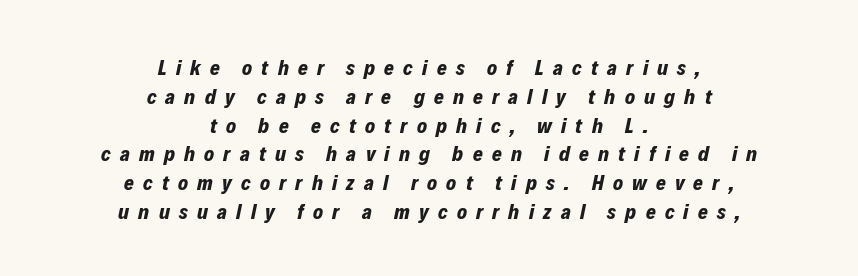
Which margin do the lines hug? Neither — every line sits in the middle. The line texture is sparse and dotted thanks to wide tracking. You can tell it's italic because the verticals aren't actually vertical. A normal amount of white space separates one row of letters from the next. This is heavy type, rendered in bold.
